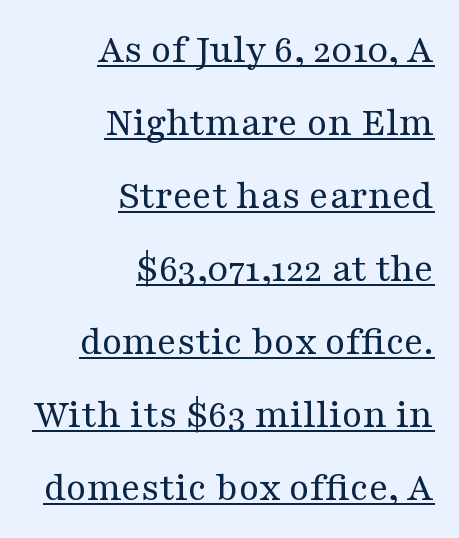
The image shows 41 px regular-weight, wide serif type, upright; set right-aligned, line spacing 1.78x, normal letter spacing, underlined; medium stroke contrast and a medium x-height.
